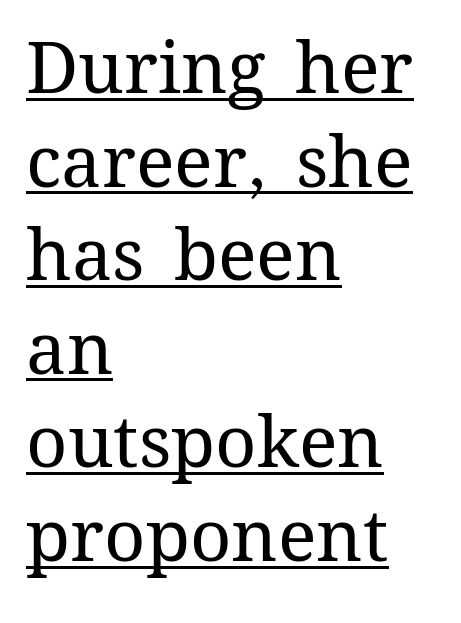
Q: Is the text bold? A: No.
Q: Is the text italic (slanted)? A: No, it is upright.
Q: Is the text underlined? A: Yes.
Q: How is the paragraph aligned? A: Left-aligned.
Q: Is the spacing between letters normal or unusually wide? A: Normal.
Q: Is the spacing between lines tight, normal or loose? A: Normal.
Q: Width (condensed, normal, or wide)? A: Normal.
Q: Stroke contrast? A: Medium.
Q: x-height? A: Medium.
Q: Monospaced? A: No.
